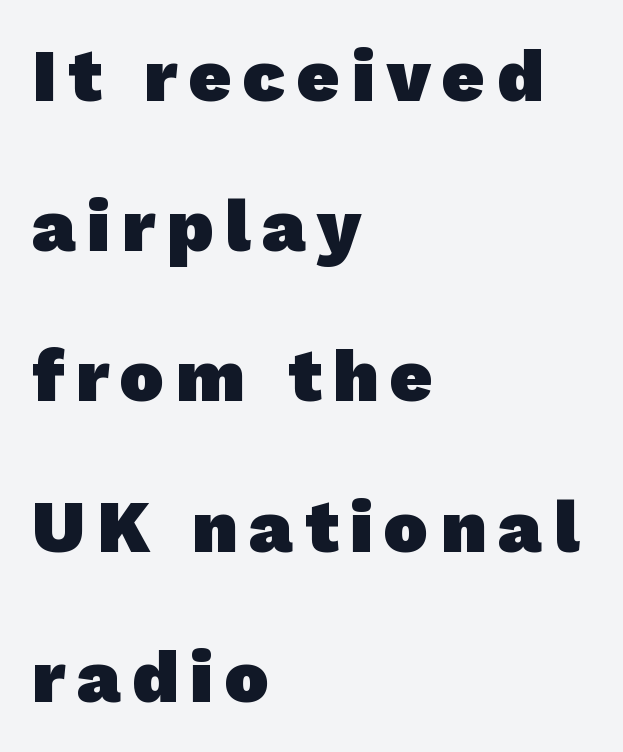
These lines carry a lot of weight — the face is fully bold. Horizontal bands of white between lines are thick stripes. Spacing verdict: proportional, widths tailored to each character. Grotesque or geometric, the face here clearly has no serifs. The strip under each line holds only bare page. All the whitespace from short lines collects on the right.
